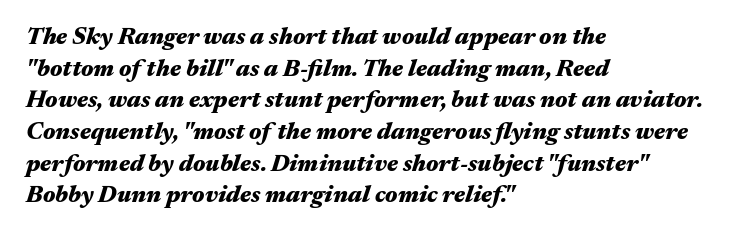
The image shows 24 px bold type, italic (leaning right); set left-aligned, normal line spacing (1.32x), normal letter spacing, not underlined.
